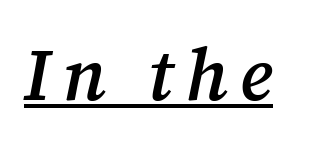
{"serif": "yes", "italic": "yes", "lean": "right", "slant_degrees": 12, "bold": "semi", "weight": "semibold", "width": "normal", "stroke_contrast": "medium", "x_height": "medium", "monospaced": "no", "underline": "yes", "glyph_px": 73}
